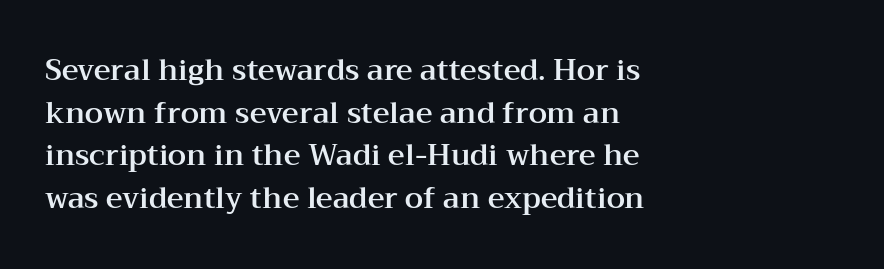
The image shows 29 px wide serif type, upright; set left-aligned, normal line spacing (1.47x), normal letter spacing, not underlined; medium stroke contrast and a medium x-height.
